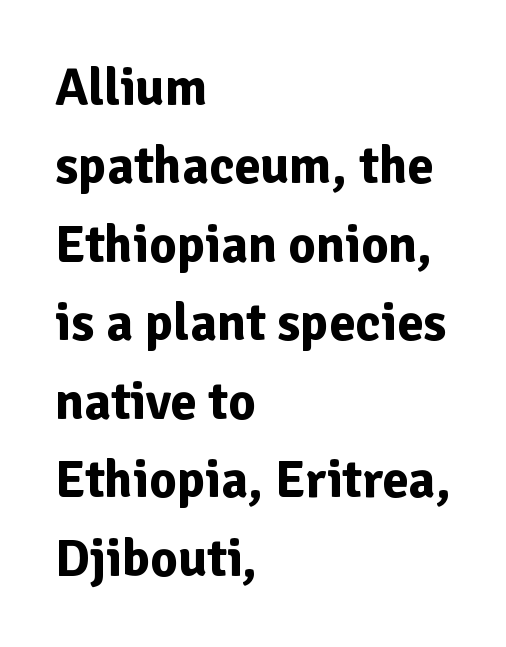
{"serif": "no", "italic": "no", "bold": "yes", "weight": "bold", "width": "normal", "stroke_contrast": "low", "x_height": "medium", "monospaced": "no", "underline": "no", "align": "left", "line_spacing": "normal", "line_spacing_ratio": 1.48, "letter_spacing": "normal", "letter_spacing_em": 0.0, "glyph_px": 53}
